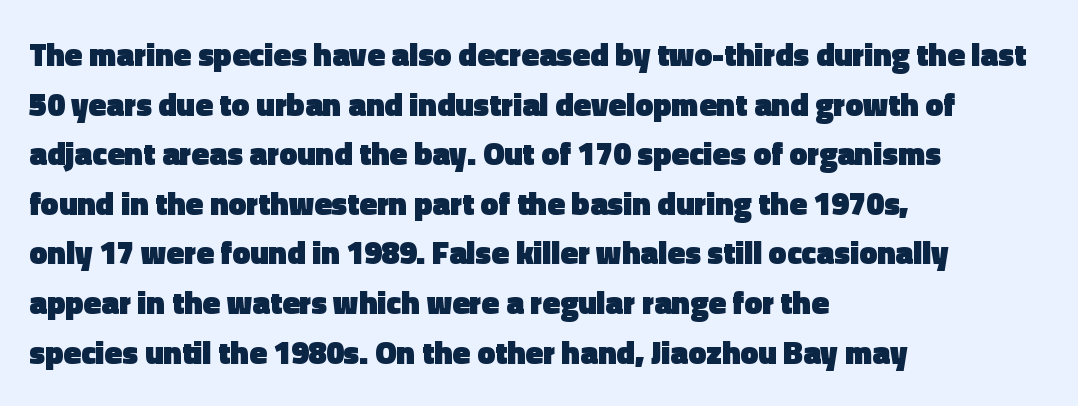
Compared with an ordinary text face, these strokes are far heavier — a full bold. Regarding serifs, this sample does without them. Does extra space separate the letters? No, they use regular spacing. What's the leading like? Ordinary, nothing unusual. A typesetter would mark this as roman, not italic. Honestly, there is no underline to notice here at all.
